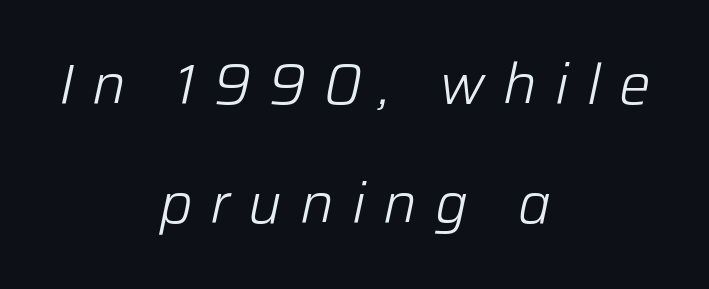
Q: Is the text bold? A: No.
Q: Is the text italic (slanted)? A: Yes, it leans right by about 12 degrees.
Q: Is the text underlined? A: No.
Q: How is the paragraph aligned? A: Centered.
Q: Is the spacing between letters normal or unusually wide? A: Unusually wide.
Q: Is the spacing between lines tight, normal or loose? A: Loose.
Q: Width (condensed, normal, or wide)? A: Normal.
Q: Stroke contrast? A: Low.
Q: x-height? A: Medium.
Q: Monospaced? A: No.
